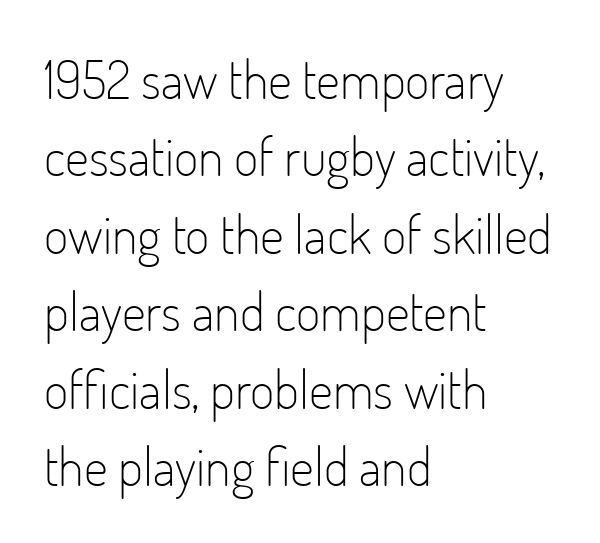
The image shows 53 px light, condensed sans-serif type, upright; set left-aligned, normal line spacing (1.46x), normal letter spacing, not underlined; low stroke contrast and a small x-height.
